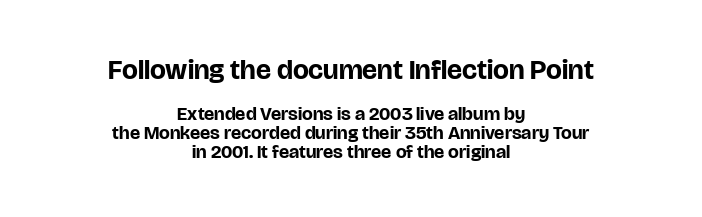
Typographically, this falls in the sans-serif category. The rendering shrinks the type as you move from the upper chunk to the lower. The block of text is dense from top to bottom, with scant space between rows. Default kerning and tracking; the words read as compact shapes. The sample has been set heavy, in full bold. Only glyphs here, with clear space below each row.
